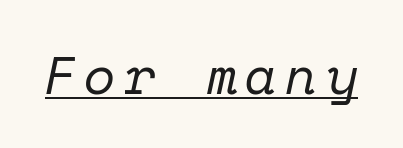
Q: Is the text bold? A: No.
Q: Is the text italic (slanted)? A: Yes, it leans right by about 12 degrees.
Q: Is the typeface a serif or a sans-serif typeface? A: Serif.
Q: Is the text underlined? A: Yes.
Q: Width (condensed, normal, or wide)? A: Normal.
Q: Stroke contrast? A: Low.
Q: x-height? A: Medium.
Q: Monospaced? A: Yes.
